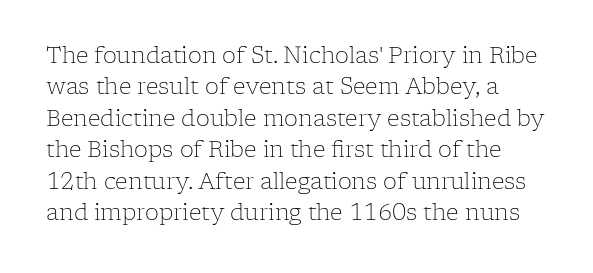
The cut favours lightness, reaching ordinary text weight at its darkest. The letters stand straight up with perfectly vertical stems. The strip under each line holds only bare page. Each word holds together tightly as a unit, with standard inter-letter gaps.
